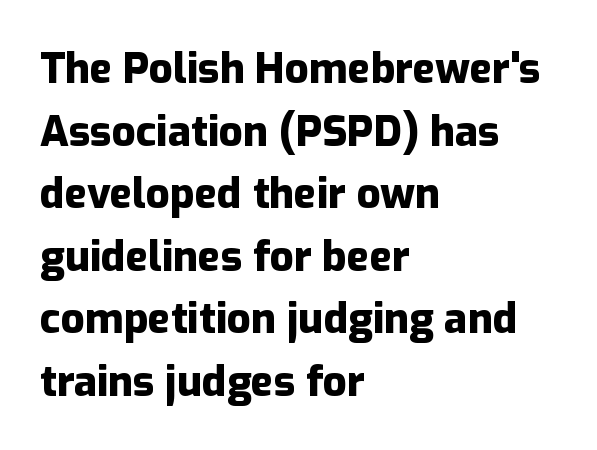
Is this a fixed-width face? No — the glyphs have proportional, varying widths. The leading is moderate, giving the passage an even texture. The designer went with a sans here, leaving each stem footless. Style check: upright. The line texture is even and compact thanks to regular tracking. Anything drawn beneath the words? Only blank space.
